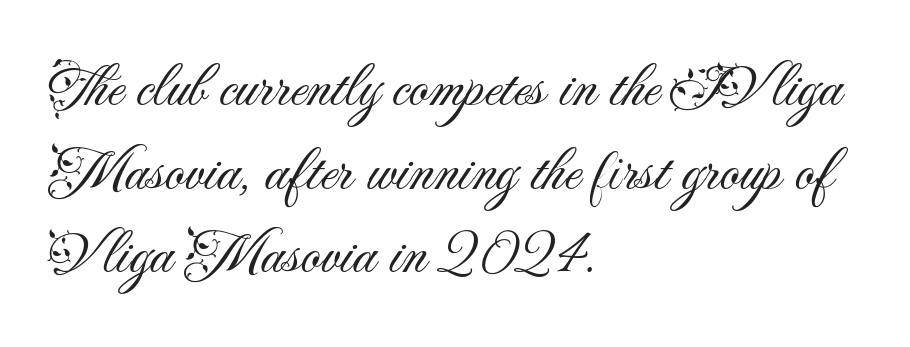
Q: Is the text bold? A: No.
Q: Is the text italic (slanted)? A: Yes.
Q: Is the typeface a serif or a sans-serif typeface? A: Sans-serif.
Q: Is the text underlined? A: No.
Q: How is the paragraph aligned? A: Left-aligned.
Q: Is the spacing between letters normal or unusually wide? A: Normal.
Q: Is the spacing between lines tight, normal or loose? A: Normal.
Q: Width (condensed, normal, or wide)? A: Normal.
Q: Stroke contrast? A: Medium.
Q: x-height? A: Small.
Q: Monospaced? A: No.
